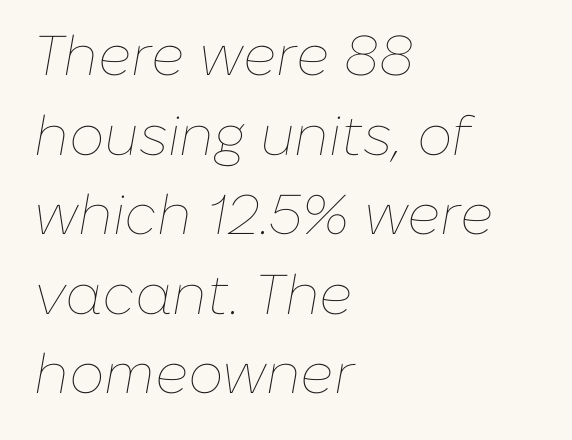
The image shows 56 px thin type, italic (leaning right); set left-aligned, normal line spacing (1.42x), normal letter spacing, not underlined; low stroke contrast and a medium x-height.
